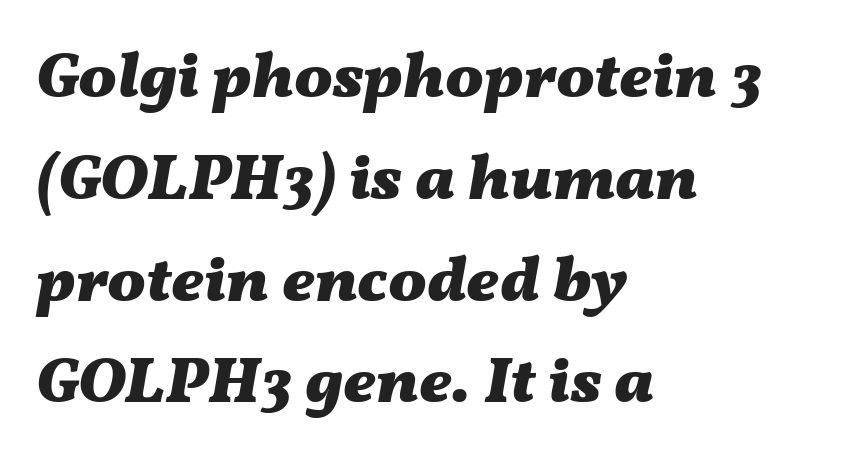
{"italic": "yes", "lean": "right", "slant_degrees": 11, "bold": "yes", "weight": "heavy", "width": "wide", "stroke_contrast": "medium", "x_height": "medium", "monospaced": "no", "underline": "no", "align": "left", "line_spacing": "normal", "line_spacing_ratio": 1.59, "letter_spacing": "normal", "letter_spacing_em": 0.0, "glyph_px": 64}
